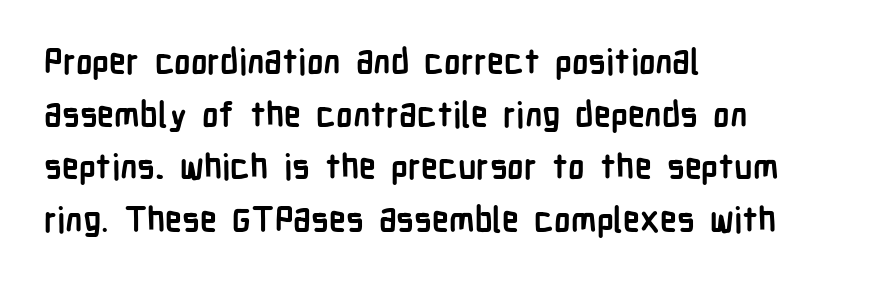
The passage shown stacks its lines at a standard gap. Nobody drew a line under any word here. The font's upright variant was chosen for this text. Is this a fixed-width face? No — the glyphs have proportional, varying widths. The lines are quadded left. Nothing unusual about the tracking: characters are spaced as the font intends.
